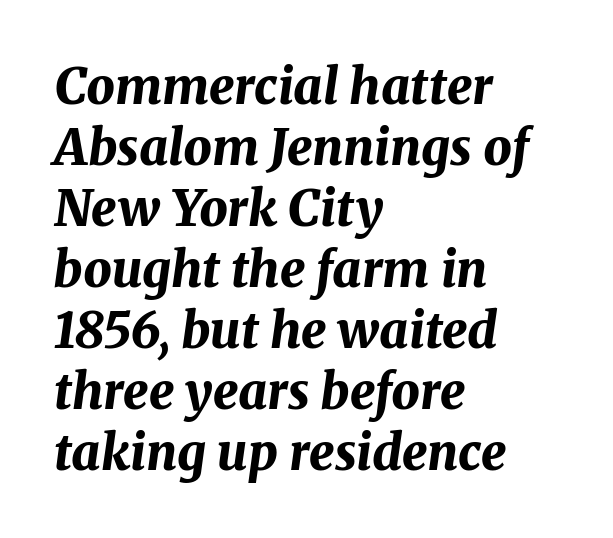
{"italic": "yes", "lean": "right", "slant_degrees": 8, "bold": "yes", "weight": "bold", "width": "normal", "stroke_contrast": "medium", "x_height": "medium", "monospaced": "no", "underline": "no", "align": "left", "line_spacing_ratio": 1.22, "letter_spacing": "normal", "letter_spacing_em": 0.0, "glyph_px": 50}
